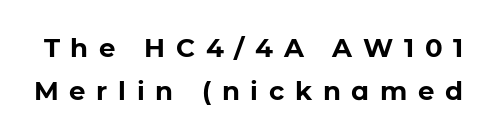
Q: Is the text bold? A: Yes.
Q: Is the text italic (slanted)? A: No, it is upright.
Q: Is the text underlined? A: No.
Q: Is the spacing between letters normal or unusually wide? A: Unusually wide.
Q: Is the spacing between lines tight, normal or loose? A: Normal.
